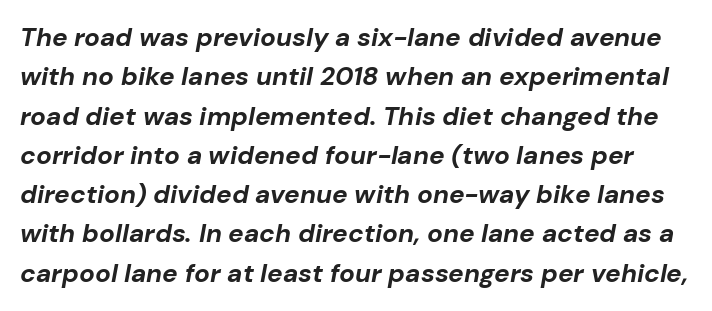
The image shows 26 px bold type, italic (leaning right); set normal line spacing (1.51x), normal letter spacing, not underlined.
